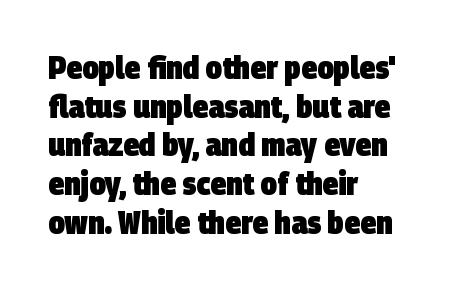
The image shows 32 px heavy, condensed sans-serif type; set left-aligned, line spacing 1.21x, normal letter spacing, not underlined; low stroke contrast and a large x-height.
